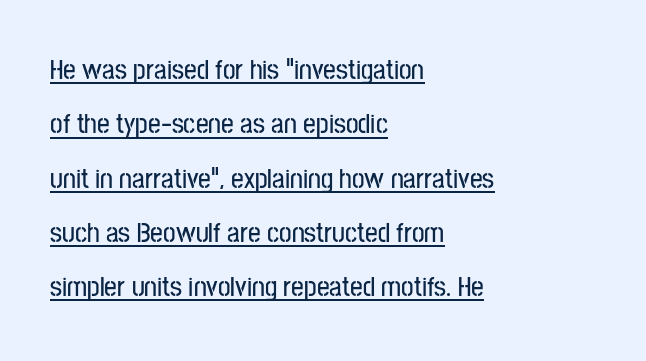
Q: Is the text italic (slanted)? A: No, it is upright.
Q: Is the typeface a serif or a sans-serif typeface? A: Sans-serif.
Q: Is the text underlined? A: Yes.
Q: How is the paragraph aligned? A: Left-aligned.
Q: Is the spacing between letters normal or unusually wide? A: Normal.
Q: Is the spacing between lines tight, normal or loose? A: Loose.
Q: Width (condensed, normal, or wide)? A: Condensed.
Q: Stroke contrast? A: Low.
Q: x-height? A: Medium.
Q: Monospaced? A: No.
